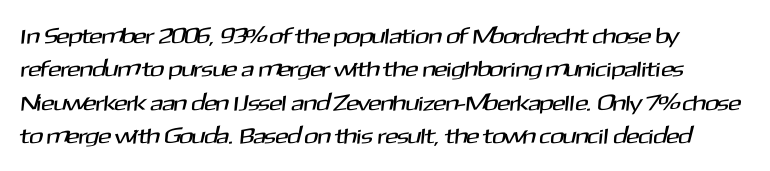
Default kerning and tracking; the words read as compact shapes. Quick note: underline off. Regular leading.
